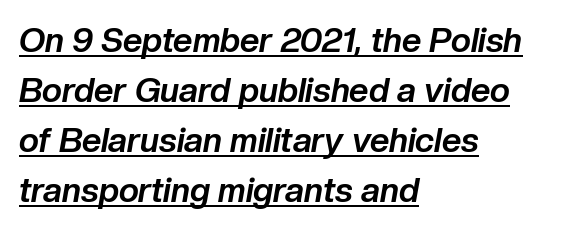
Q: Is the text bold? A: Yes.
Q: Is the text italic (slanted)? A: Yes, it leans right by about 10 degrees.
Q: Is the text underlined? A: Yes.
Q: How is the paragraph aligned? A: Left-aligned.
Q: Is the spacing between letters normal or unusually wide? A: Normal.
Q: Is the spacing between lines tight, normal or loose? A: Normal.
Q: Width (condensed, normal, or wide)? A: Normal.
Q: Stroke contrast? A: Low.
Q: x-height? A: Medium.
Q: Monospaced? A: No.
